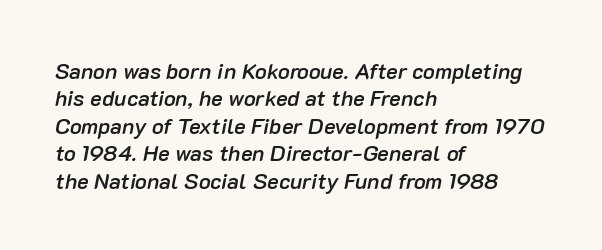
The glyphs look as if they've been sheared to an angle. Underlining? Definitely not there. These lines carry some extra weight — a demibold, not a full bold. Standard letterfit; no display-style spreading of the glyphs. This rendering uses left alignment, leaving the right contour irregular. The passage shown stacks its lines at a standard gap.
